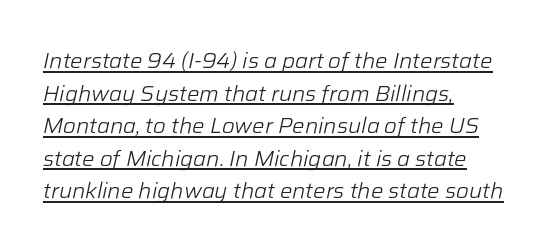
This reads as an unemphasized weight, regular at the heaviest. Yep, that's italic — everything's leaning. Caption: lettering with a line underneath. One glance says typical: line gaps are just what's usual. Visually the block forms a straight wall on the left and a jagged coastline on the right.
